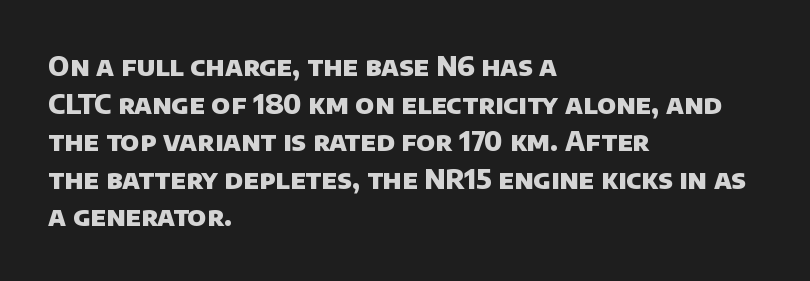
{"bold": "yes", "underline": "no", "align": "left", "line_spacing": "normal", "line_spacing_ratio": 1.39, "letter_spacing": "normal", "letter_spacing_em": 0.0, "glyph_px": 27}
